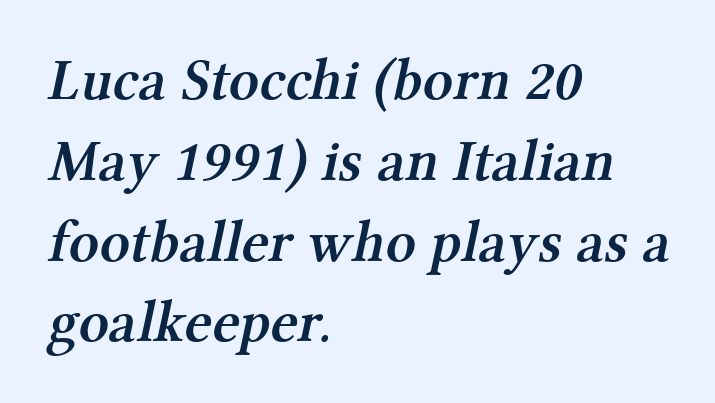
{"serif": "yes", "bold": "semi", "weight": "semibold", "width": "normal", "stroke_contrast": "medium", "x_height": "medium", "monospaced": "no", "underline": "no", "align": "left", "line_spacing": "normal", "line_spacing_ratio": 1.37, "letter_spacing": "normal", "letter_spacing_em": 0.0, "glyph_px": 59}
